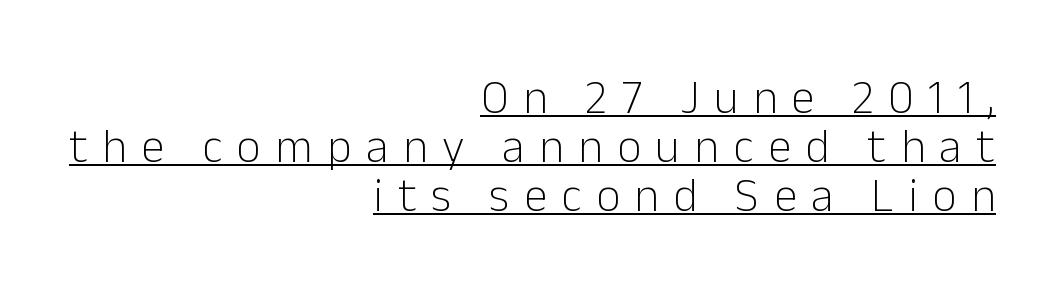
{"serif": "no", "italic": "no", "bold": "no", "weight": "light", "width": "normal", "stroke_contrast": "low", "x_height": "medium", "monospaced": "no", "underline": "yes", "align": "right", "line_spacing": "tight", "line_spacing_ratio": 1.04, "letter_spacing": "wide", "letter_spacing_em": 0.31, "glyph_px": 47}
